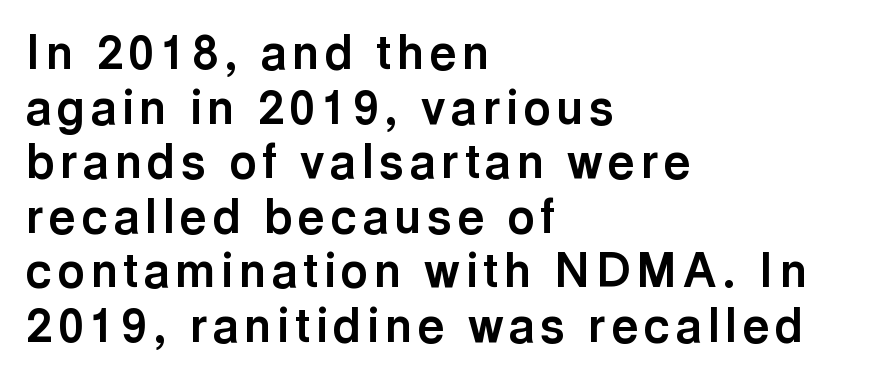
Is this a fixed-width face? No — the glyphs have proportional, varying widths. Rule under the text: the space is simply empty. Look at the stroke-to-counter ratio: heavy, a bold. The text was rendered using a sans face with plain stroke endings. The specimen reads as upright at a glance.
